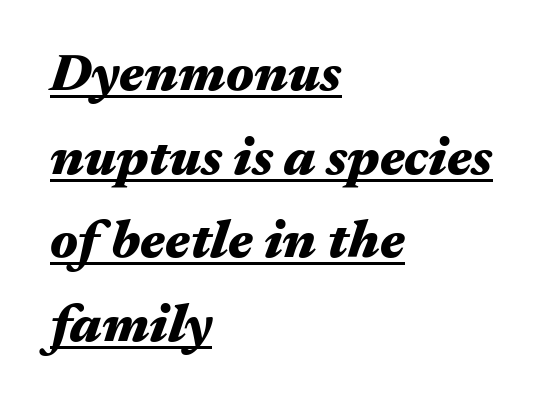
The text carries the slant typical of an italic or oblique font. The rendering uses the underline text-decoration. Is this a fixed-width face? No — the glyphs have proportional, varying widths. Is there much room between lines? A standard amount, neither cramped nor airy.
